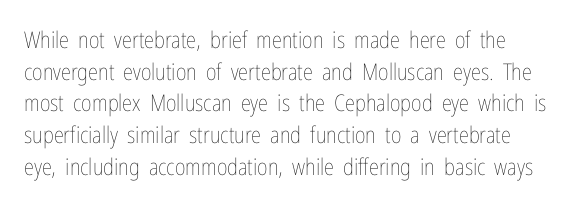
The image shows 23 px text type, upright; set normal line spacing (1.38x), normal letter spacing, not underlined.
